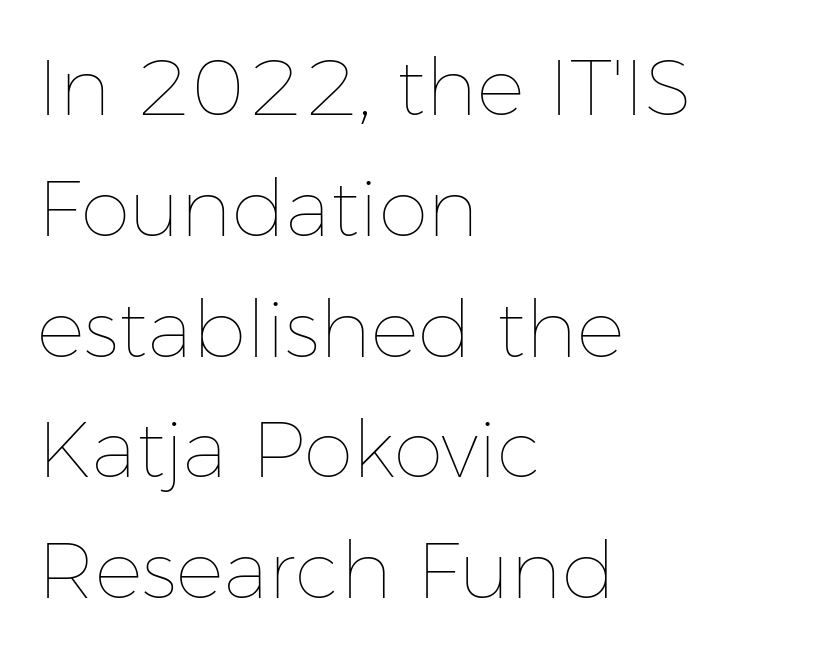
The image shows 80 px thin type, upright; set left-aligned, normal line spacing (1.51x), normal letter spacing, not underlined; low stroke contrast and a medium x-height.
